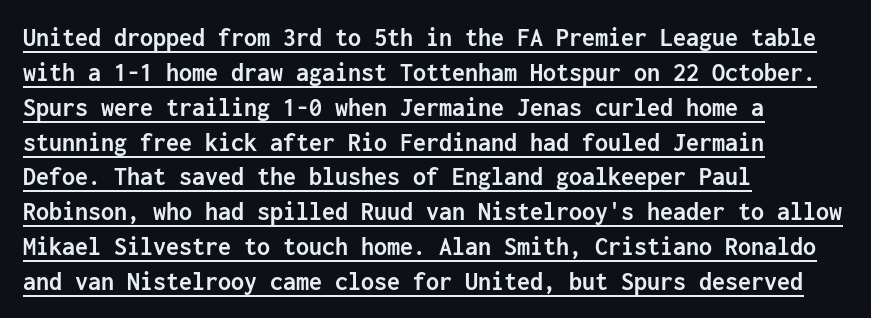
{"italic": "no", "bold": "yes", "underline": "yes", "align": "left", "line_spacing": "normal", "line_spacing_ratio": 1.34, "letter_spacing": "normal", "letter_spacing_em": 0.0, "glyph_px": 26}
